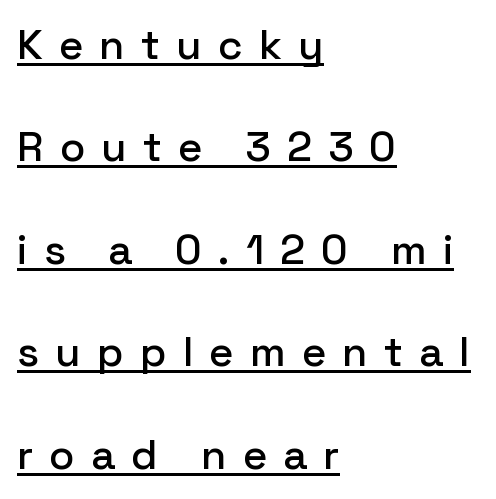
Airy leading. Italic? Not at all — the glyphs are vertical. The face used here is proportionally spaced, like ordinary book or web type. Students, observe the line beneath the letters — that is underlining.
